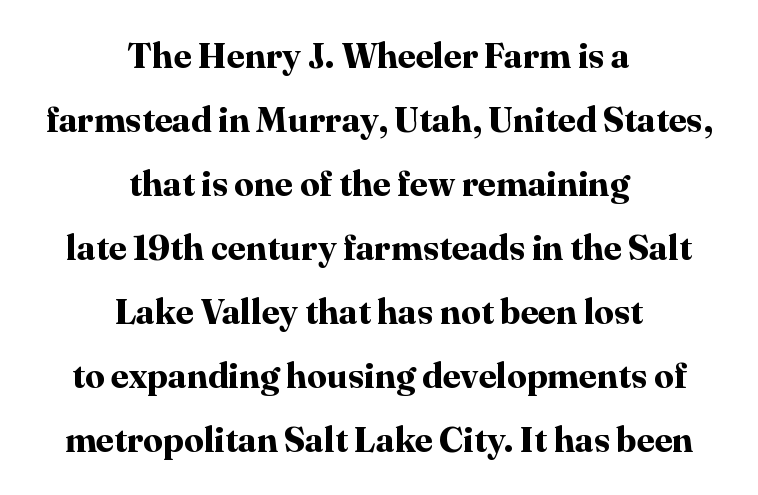
Does the lettering tilt? It doesn't — this is upright. Layout note: lines centered. This sample uses plain, unmodified letter spacing. No word sits above an underline. The strokes are fattened all the way to bold. Font category for this specimen: serif.
